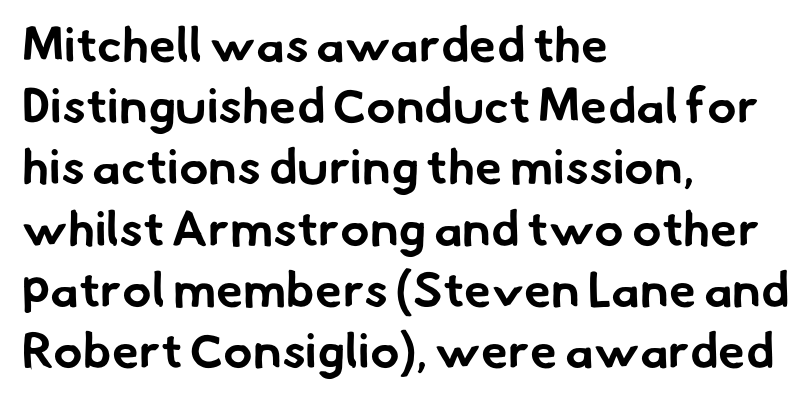
In terms of weight, the rendering is a true, heavy bold. This sample is left-justified, so line endings fall wherever the words run out. Look at the tracking — it's just the regular setting, nothing added. A typesetter would label this face a sans.
